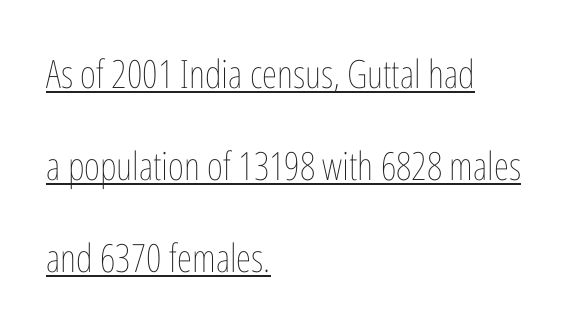
The image shows 39 px thin, condensed type, upright; set left-aligned, loose line spacing (2.36x), normal letter spacing, underlined; low stroke contrast and a medium x-height.
